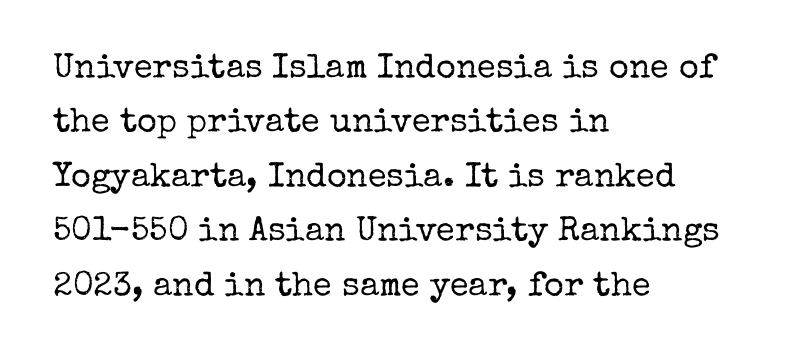
{"serif": "yes", "italic": "no", "bold": "no", "weight": "regular", "width": "normal", "stroke_contrast": "low", "x_height": "medium", "monospaced": "no", "underline": "no", "align": "left", "line_spacing": "normal", "line_spacing_ratio": 1.6, "letter_spacing": "normal", "letter_spacing_em": 0.0, "glyph_px": 34}
